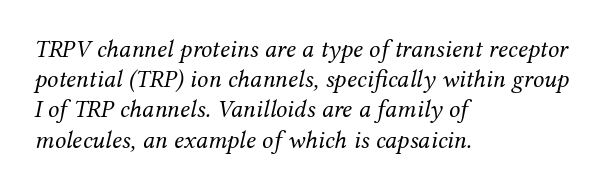
The image shows 25 px text type, italic (leaning right); set left-aligned, line spacing 1.21x, normal letter spacing, not underlined.
